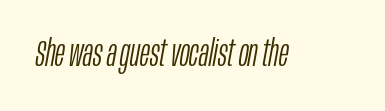
{"italic": "yes", "lean": "right", "slant_degrees": 10, "bold": "no", "weight": "light", "width": "condensed", "stroke_contrast": "low", "x_height": "large", "monospaced": "no", "underline": "no", "letter_spacing": "normal", "letter_spacing_em": 0.0, "glyph_px": 37}
